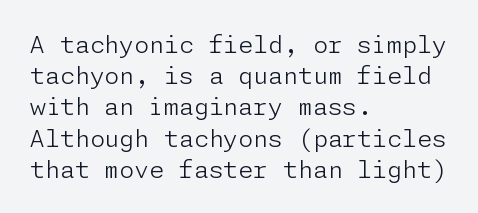
The ragged edge is on the right, which tells us the setting is flush left. The passage shown is not underscored anywhere. These lines were composed using upright roman letters. This sample uses plain, unmodified letter spacing. Reading down the column, the eye jumps a familiar distance to each next line.
